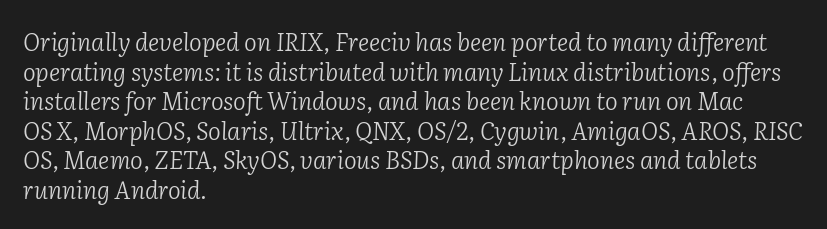
Q: Is the text bold? A: No.
Q: Is the text italic (slanted)? A: Yes, it leans right by about 2 degrees.
Q: Is the text underlined? A: No.
Q: How is the paragraph aligned? A: Left-aligned.
Q: Is the spacing between letters normal or unusually wide? A: Normal.
